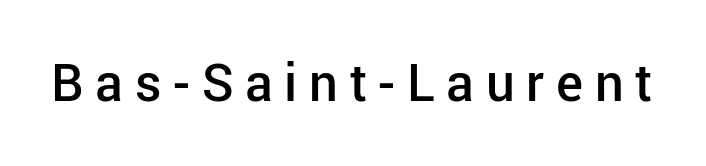
This rendering widens character spacing well past its baseline value. Do the characters align in a grid? No, the font is proportional. A somewhat darkened texture: the type is semibold rather than bold. If you drew a line through each stem, it would be perfectly vertical.
